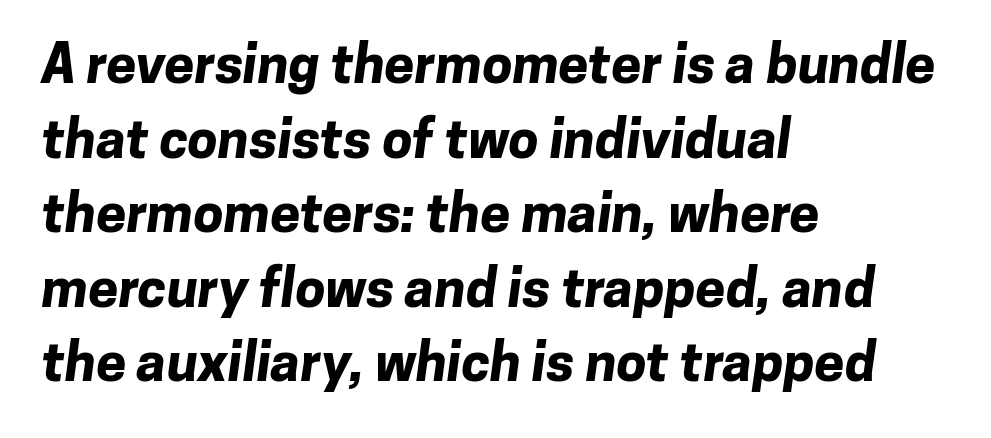
Q: Is the text bold? A: Yes.
Q: Is the typeface a serif or a sans-serif typeface? A: Sans-serif.
Q: Is the text underlined? A: No.
Q: How is the paragraph aligned? A: Left-aligned.
Q: Is the spacing between letters normal or unusually wide? A: Normal.
Q: Is the spacing between lines tight, normal or loose? A: Normal.
Q: Width (condensed, normal, or wide)? A: Normal.
Q: Stroke contrast? A: Low.
Q: x-height? A: Medium.
Q: Monospaced? A: No.
